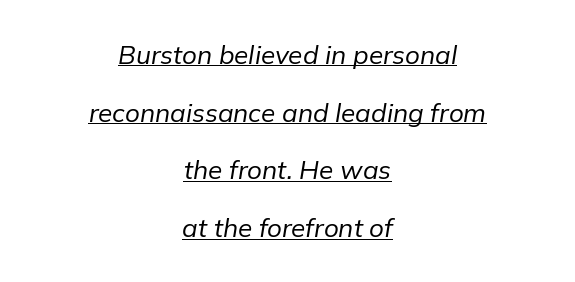
The image shows 26 px text type, italic (leaning right); set centered, loose line spacing (2.22x), normal letter spacing, underlined.
